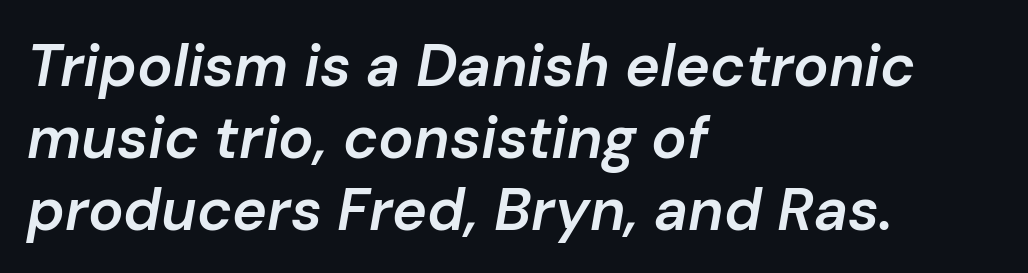
{"italic": "yes", "lean": "right", "slant_degrees": 10, "bold": "semi", "weight": "semibold", "width": "normal", "stroke_contrast": "low", "x_height": "medium", "monospaced": "no", "underline": "no", "align": "left", "line_spacing_ratio": 1.22, "letter_spacing": "normal", "letter_spacing_em": 0.0, "glyph_px": 59}
